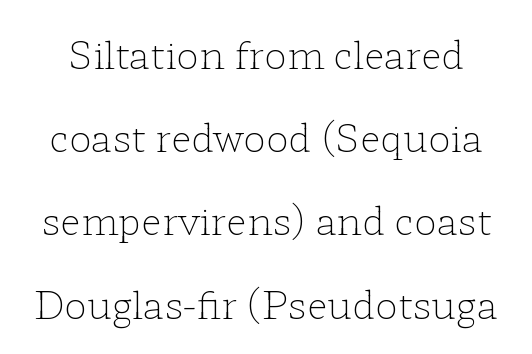
{"serif": "yes", "italic": "no", "bold": "no", "weight": "light", "width": "wide", "stroke_contrast": "low", "x_height": "medium", "monospaced": "no", "underline": "no", "line_spacing": "loose", "line_spacing_ratio": 2.19, "letter_spacing": "normal", "letter_spacing_em": 0.0, "glyph_px": 38}
